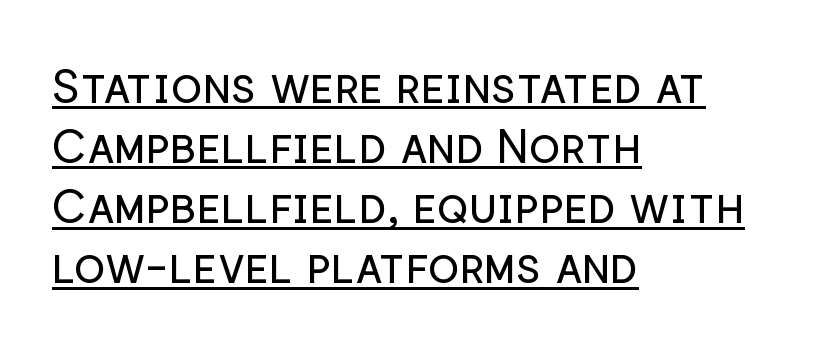
{"serif": "no", "italic": "no", "bold": "no", "weight": "regular", "width": "normal", "stroke_contrast": "low", "x_height": "medium", "monospaced": "no", "underline": "yes", "align": "left", "line_spacing": "normal", "line_spacing_ratio": 1.28, "letter_spacing": "normal", "letter_spacing_em": 0.0, "glyph_px": 47}
